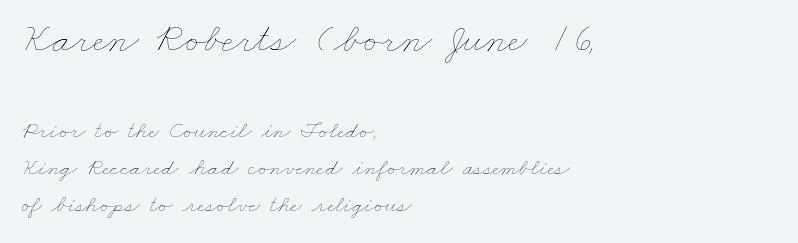
Q: Is the text bold? A: No.
Q: Is the text underlined? A: No.
Q: How is the paragraph aligned? A: Left-aligned.
Q: Is the spacing between letters normal or unusually wide? A: Normal.
Q: Is the spacing between lines tight, normal or loose? A: Normal.
Q: Which block of text is set in a larger size, the first (top) or the second (bottom)? A: The first (top) one.
Q: Width (condensed, normal, or wide)? A: Wide.
Q: Stroke contrast? A: Low.
Q: x-height? A: Small.
Q: Monospaced? A: No.
